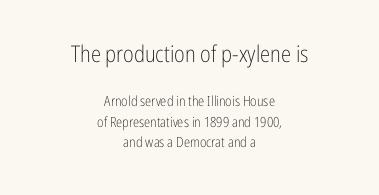
{"italic": "no", "bold": "no", "underline": "no", "align": "center", "line_spacing": "normal", "line_spacing_ratio": 1.47, "letter_spacing": "normal", "letter_spacing_em": 0.0, "larger_block": "first", "size_ratio": 1.64, "glyph_px": 23}
